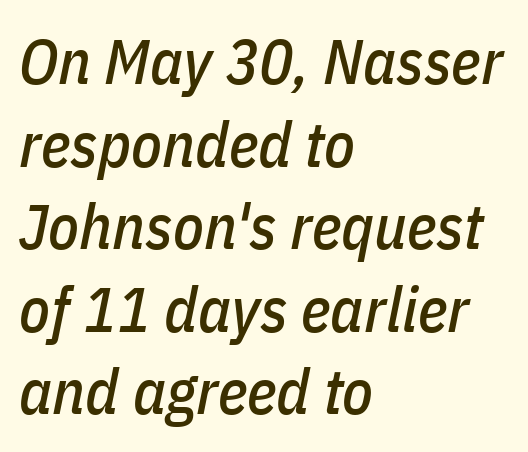
{"italic": "yes", "lean": "right", "slant_degrees": 11, "width": "condensed", "stroke_contrast": "low", "x_height": "medium", "monospaced": "no", "underline": "no", "align": "left", "line_spacing": "normal", "line_spacing_ratio": 1.31, "letter_spacing": "normal", "letter_spacing_em": 0.0, "glyph_px": 63}
